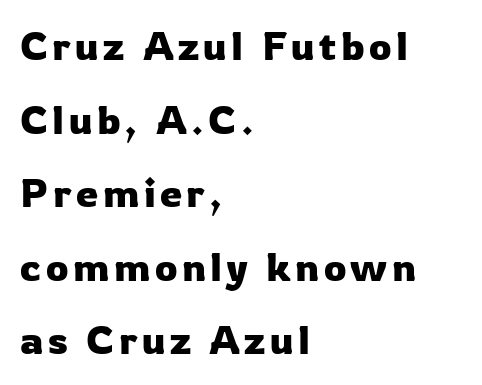
Q: Is the text italic (slanted)? A: No, it is upright.
Q: Is the typeface a serif or a sans-serif typeface? A: Sans-serif.
Q: Is the text underlined? A: No.
Q: How is the paragraph aligned? A: Left-aligned.
Q: Width (condensed, normal, or wide)? A: Normal.
Q: Stroke contrast? A: Low.
Q: x-height? A: Medium.
Q: Monospaced? A: No.
